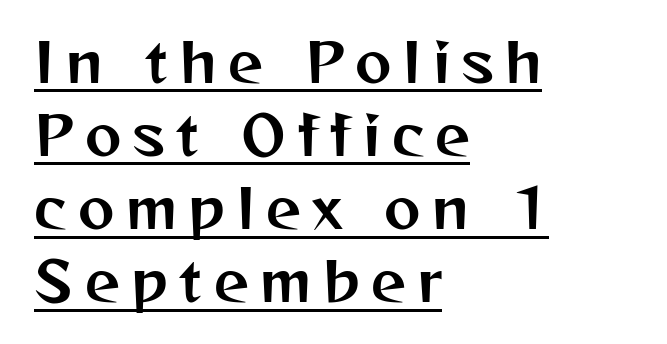
{"serif": "no", "italic": "no", "width": "normal", "stroke_contrast": "medium", "x_height": "medium", "monospaced": "no", "underline": "yes", "align": "left", "line_spacing": "normal", "line_spacing_ratio": 1.33, "letter_spacing": "wide", "letter_spacing_em": 0.21, "glyph_px": 55}
